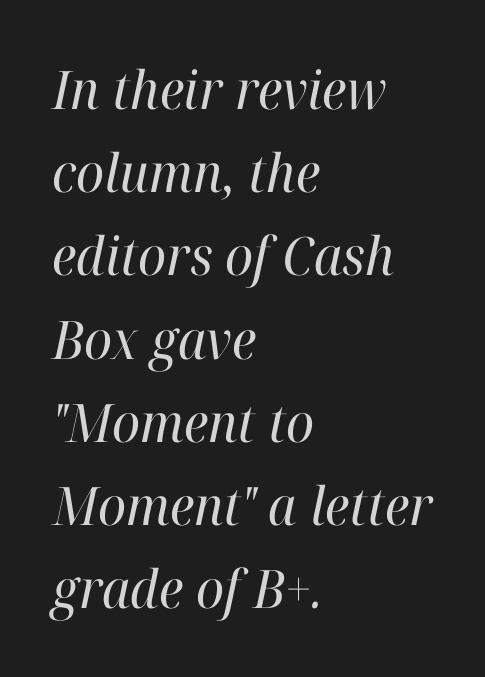
Q: Is the text bold? A: No.
Q: Is the text italic (slanted)? A: Yes, it leans right by about 12 degrees.
Q: Is the typeface a serif or a sans-serif typeface? A: Serif.
Q: Is the text underlined? A: No.
Q: How is the paragraph aligned? A: Left-aligned.
Q: Is the spacing between letters normal or unusually wide? A: Normal.
Q: Is the spacing between lines tight, normal or loose? A: Normal.
Q: Width (condensed, normal, or wide)? A: Normal.
Q: Stroke contrast? A: High.
Q: x-height? A: Medium.
Q: Monospaced? A: No.
